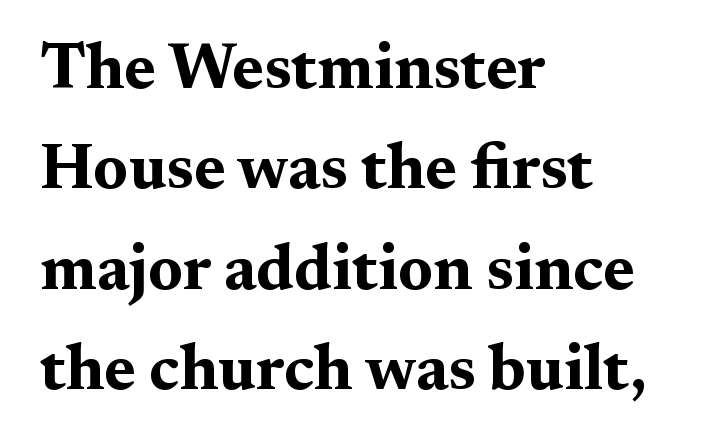
Q: Is the text bold? A: Yes.
Q: Is the text italic (slanted)? A: No, it is upright.
Q: Is the typeface a serif or a sans-serif typeface? A: Serif.
Q: Is the text underlined? A: No.
Q: How is the paragraph aligned? A: Left-aligned.
Q: Is the spacing between letters normal or unusually wide? A: Normal.
Q: Is the spacing between lines tight, normal or loose? A: Normal.
Q: Width (condensed, normal, or wide)? A: Wide.
Q: Stroke contrast? A: Medium.
Q: x-height? A: Medium.
Q: Monospaced? A: No.
